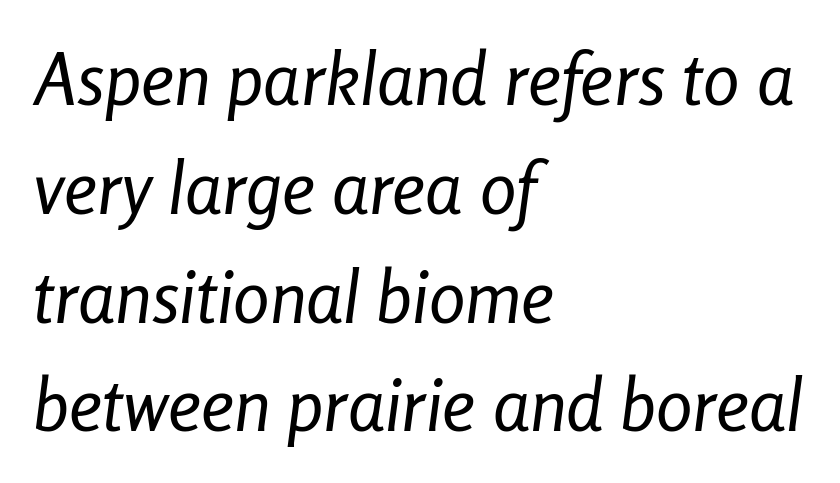
Q: Is the text bold? A: No.
Q: Is the text italic (slanted)? A: Yes, it leans right by about 8 degrees.
Q: Is the text underlined? A: No.
Q: How is the paragraph aligned? A: Left-aligned.
Q: Is the spacing between letters normal or unusually wide? A: Normal.
Q: Is the spacing between lines tight, normal or loose? A: Normal.
Q: Width (condensed, normal, or wide)? A: Condensed.
Q: Stroke contrast? A: Low.
Q: x-height? A: Medium.
Q: Monospaced? A: No.
